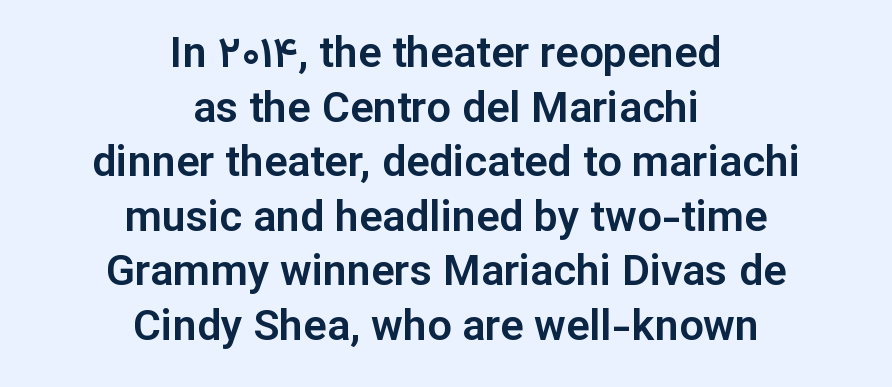
Both edges are ragged and mirror each other, which tells us the setting is centered. What kind of face is this? One without serifs — a sans. The letters advance in unequal steps, a hallmark of proportional type. Check the space under the baseline: it is left empty.
